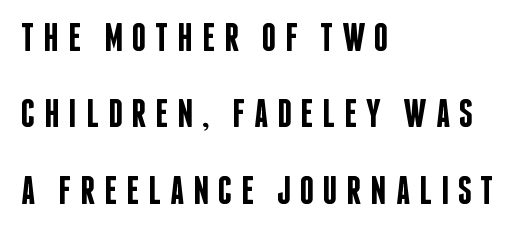
The image shows 40 px semibold, condensed sans-serif type, upright; set left-aligned, loose line spacing (1.91x), unusually wide letter spacing (+0.22 em), not underlined; low stroke contrast and a large x-height.
